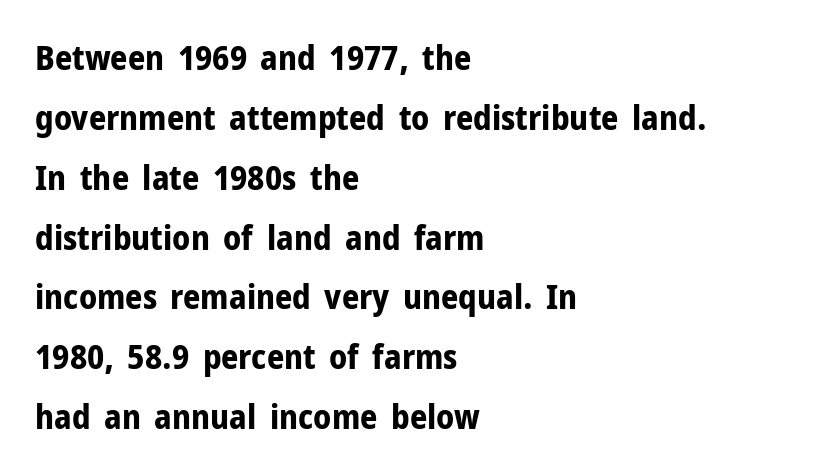
Q: Is the text bold? A: Yes.
Q: Is the text italic (slanted)? A: No, it is upright.
Q: Is the typeface a serif or a sans-serif typeface? A: Sans-serif.
Q: Is the text underlined? A: No.
Q: How is the paragraph aligned? A: Left-aligned.
Q: Is the spacing between letters normal or unusually wide? A: Normal.
Q: Width (condensed, normal, or wide)? A: Normal.
Q: Stroke contrast? A: Low.
Q: x-height? A: Medium.
Q: Monospaced? A: No.
